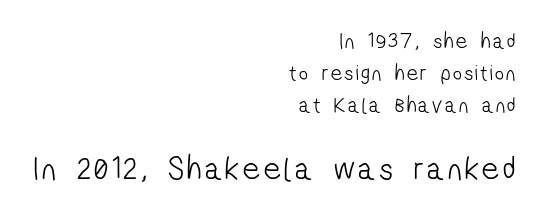
Each new line begins a customary step beneath the previous one. Leftover space on each line is placed entirely before the opening word. Character widths vary here, with narrow letters taking less room than wide ones. The face used here appears at its bigger size in the lower chunk. The glyphs in this specimen are sans serif.
